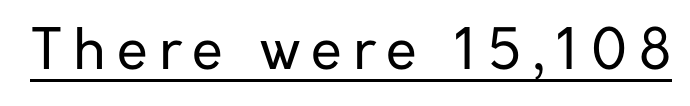
Q: Is the text bold? A: No.
Q: Is the text italic (slanted)? A: No, it is upright.
Q: Is the typeface a serif or a sans-serif typeface? A: Sans-serif.
Q: Is the text underlined? A: Yes.
Q: Is the spacing between letters normal or unusually wide? A: Unusually wide.
Q: Width (condensed, normal, or wide)? A: Normal.
Q: Stroke contrast? A: Low.
Q: x-height? A: Medium.
Q: Monospaced? A: No.
